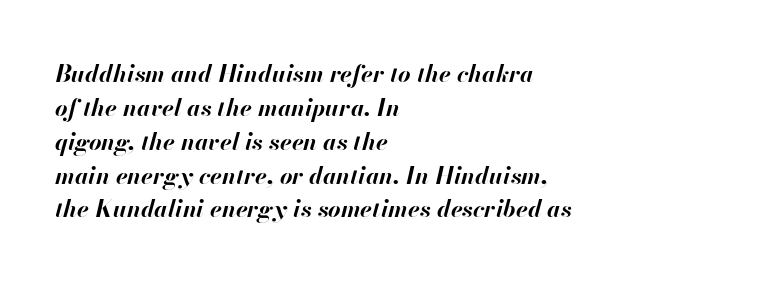
A normal amount of white space separates one row of letters from the next. Is the block centered? No — it sits flush against the left margin. Heavy-handed strokes throughout: this text is bold. Emphasis-style slanted type is in use. The words here are not underlined. Does extra space separate the letters? No, they use regular spacing.
